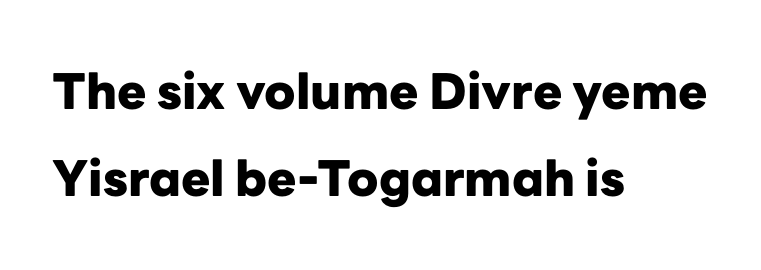
Q: Is the text bold? A: Yes.
Q: Is the text italic (slanted)? A: No, it is upright.
Q: Is the typeface a serif or a sans-serif typeface? A: Sans-serif.
Q: Is the text underlined? A: No.
Q: How is the paragraph aligned? A: Left-aligned.
Q: Is the spacing between letters normal or unusually wide? A: Normal.
Q: Width (condensed, normal, or wide)? A: Normal.
Q: Stroke contrast? A: Low.
Q: x-height? A: Medium.
Q: Monospaced? A: No.
